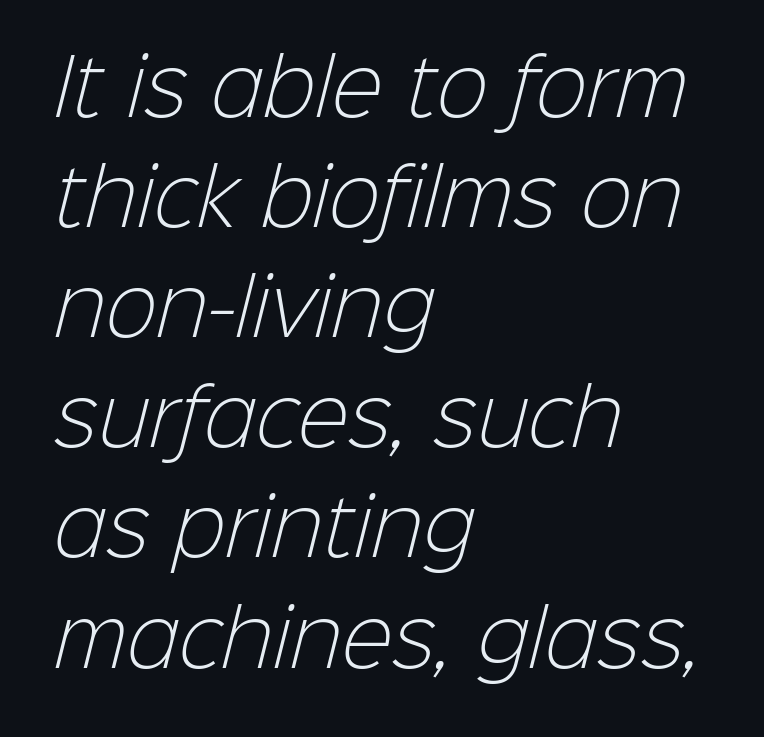
Q: Is the text bold? A: No.
Q: Is the typeface a serif or a sans-serif typeface? A: Sans-serif.
Q: Is the text underlined? A: No.
Q: How is the paragraph aligned? A: Left-aligned.
Q: Is the spacing between letters normal or unusually wide? A: Normal.
Q: Is the spacing between lines tight, normal or loose? A: Normal.
Q: Width (condensed, normal, or wide)? A: Normal.
Q: Stroke contrast? A: Low.
Q: x-height? A: Medium.
Q: Monospaced? A: No.
